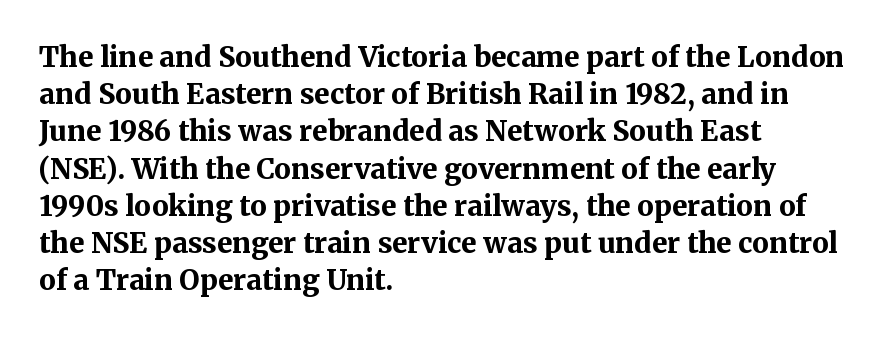
The passage shown is typed in a proportional face where columns would drift. The lettering stays uniformly vertical, giving the passage a roman look. All the whitespace from short lines collects on the right. Thick stems and heavy bowls — unmistakably bold. Rule under the text: the space is simply empty. A serif font was chosen for this passage.
